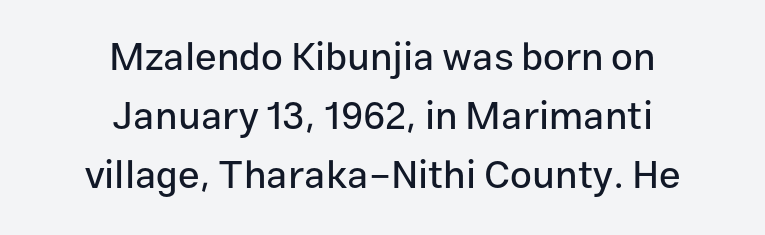
The passage shown is typeset with a sans-serif family. Tall strokes in this sample are plumb rather than angled. Horizontal bands of white between lines are of average thickness. Think of a printed novel: that variable character pitch is what you see here. The zone under the glyphs is completely vacant. Short and long lines alike share a common midpoint.
